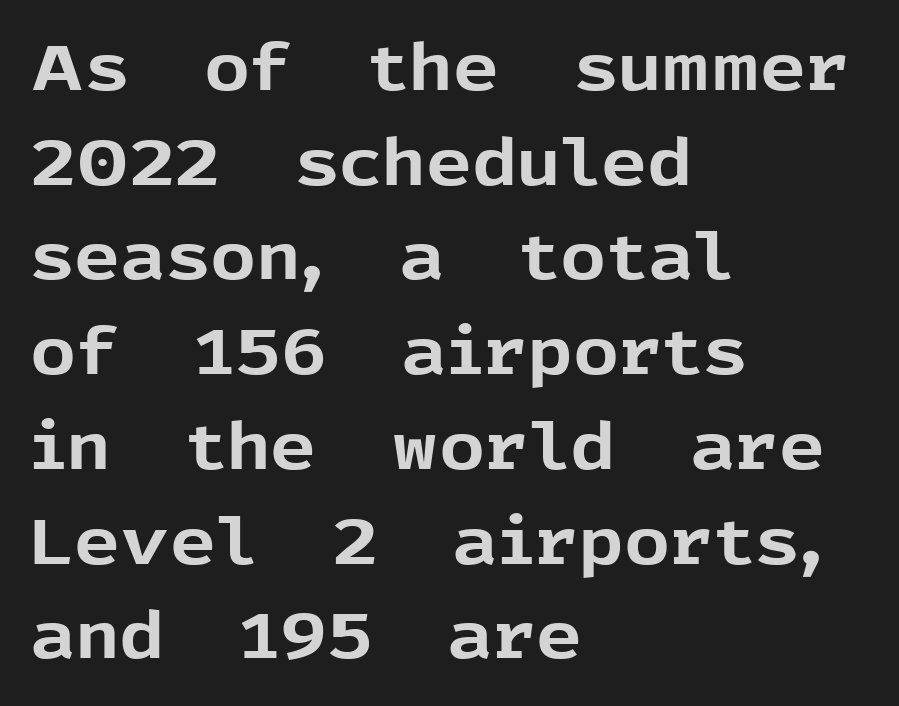
This is heavy type, rendered in bold. You can tell it's not italic because the verticals are truly vertical. The block of text has a typical density, with ordinary space between rows. Grotesque or geometric, the face here clearly has no serifs. The foot of each line stays bare and open.
